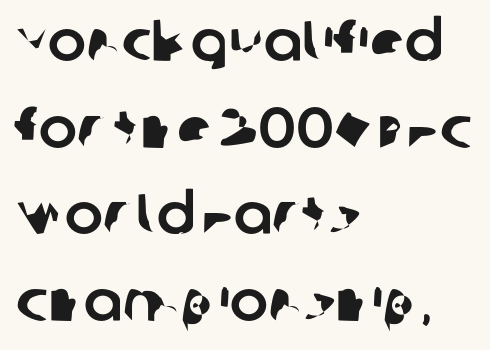
The image shows 57 px sans-serif type; set left-aligned, normal line spacing (1.52x), normal letter spacing, not underlined; low stroke contrast and a large x-height.
